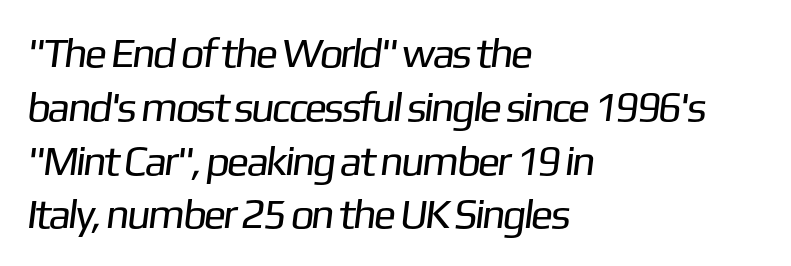
The block of text has a typical density, with ordinary space between rows. Here the designer chose a conventional face with non-uniform glyph widths. The ragged edge is on the right, which tells us the setting is flush left. The glyphs are unaccompanied by any horizontal stroke below them. Stroke terminals: plain, sans-serif.
